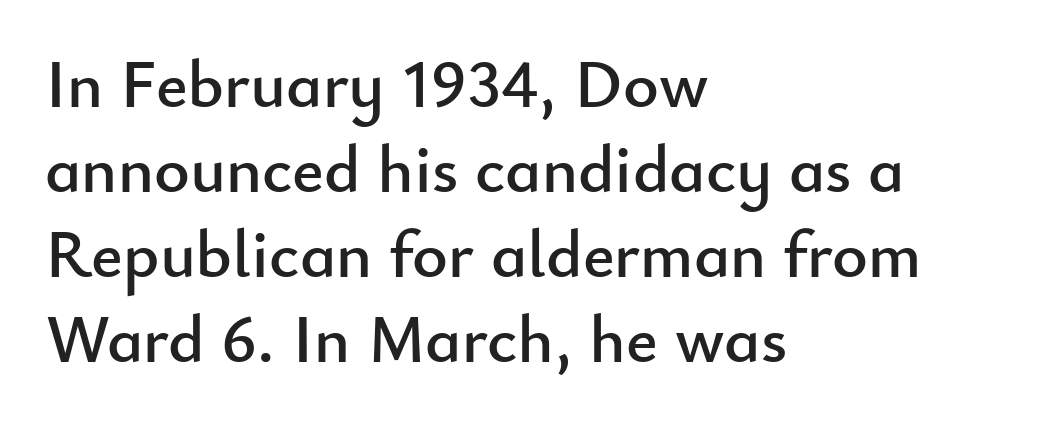
The image shows 68 px sans-serif type, upright; set left-aligned, normal line spacing (1.25x), normal letter spacing, not underlined; low stroke contrast and a small x-height.
